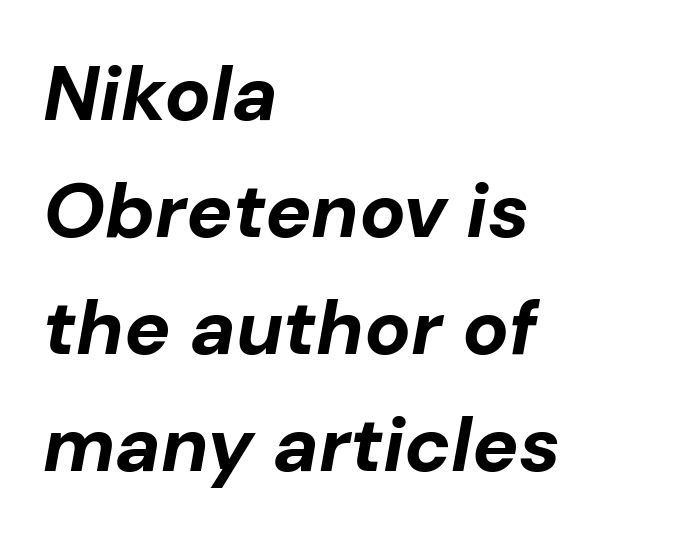
The image shows 77 px bold type, italic (leaning right); set left-aligned, normal line spacing (1.52x), normal letter spacing, not underlined; low stroke contrast and a medium x-height.
